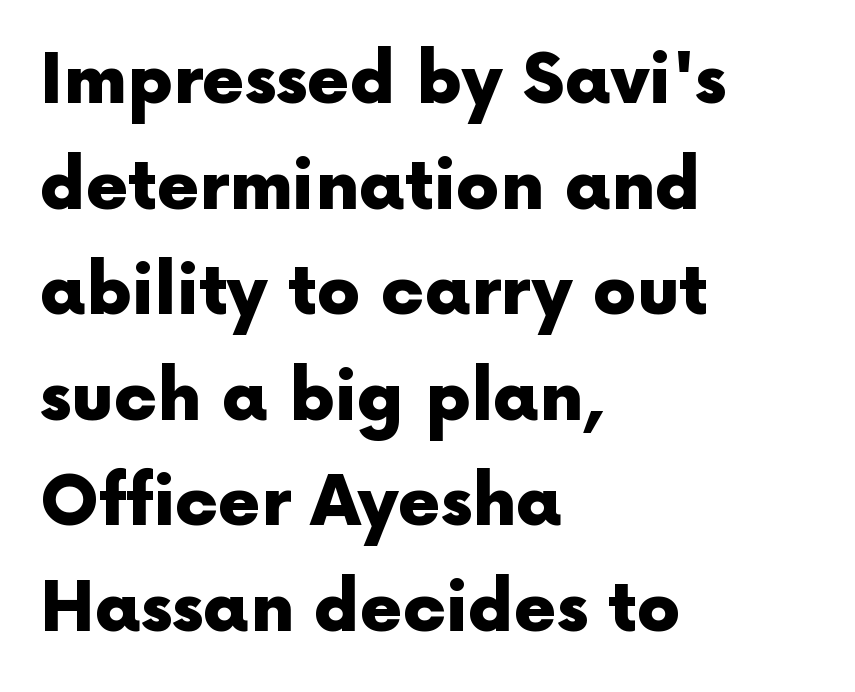
The image shows 69 px heavy sans-serif type, upright; set left-aligned, normal line spacing (1.53x), normal letter spacing, not underlined; a medium x-height.
